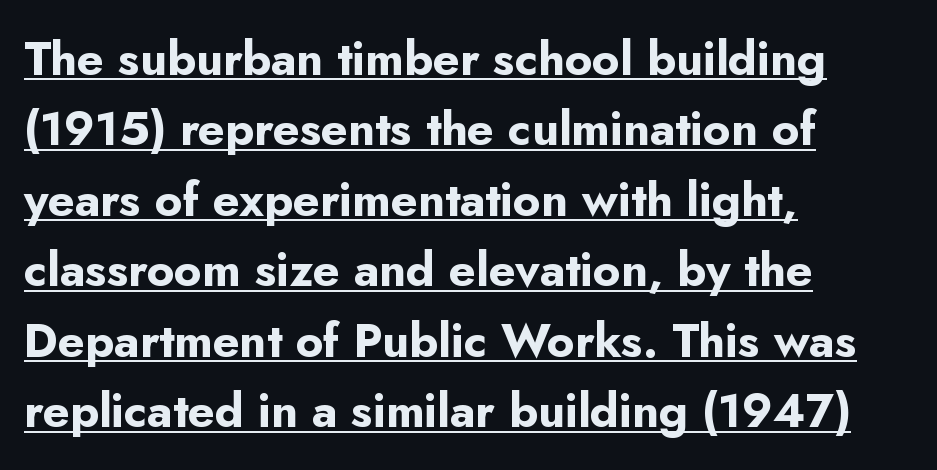
{"serif": "no", "italic": "no", "bold": "yes", "weight": "bold", "width": "normal", "stroke_contrast": "low", "x_height": "small", "monospaced": "no", "underline": "yes", "align": "left", "line_spacing": "normal", "line_spacing_ratio": 1.5, "letter_spacing": "normal", "letter_spacing_em": 0.0, "glyph_px": 47}
